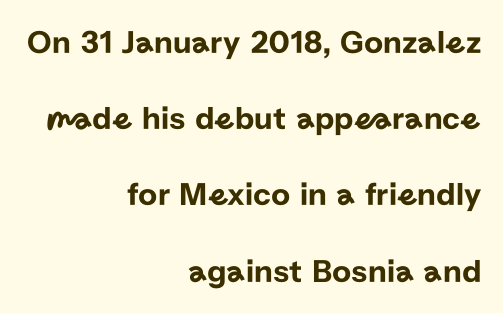
The image shows 33 px sans-serif type, upright; set right-aligned, loose line spacing (2.31x), normal letter spacing, not underlined; low stroke contrast and a medium x-height.
